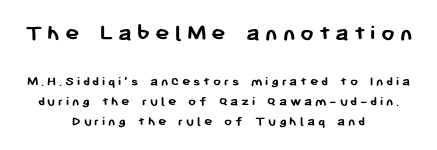
The axis of the letterforms is exactly vertical. Its strokes are broad and dark, the hallmark of bold type. Note: larger setting up top, smaller setting below. If you measured baseline to baseline, you'd find a middling distance. The type is letterspaced generously, with wide tracking. Letters rest on an invisible, unmarked baseline.
